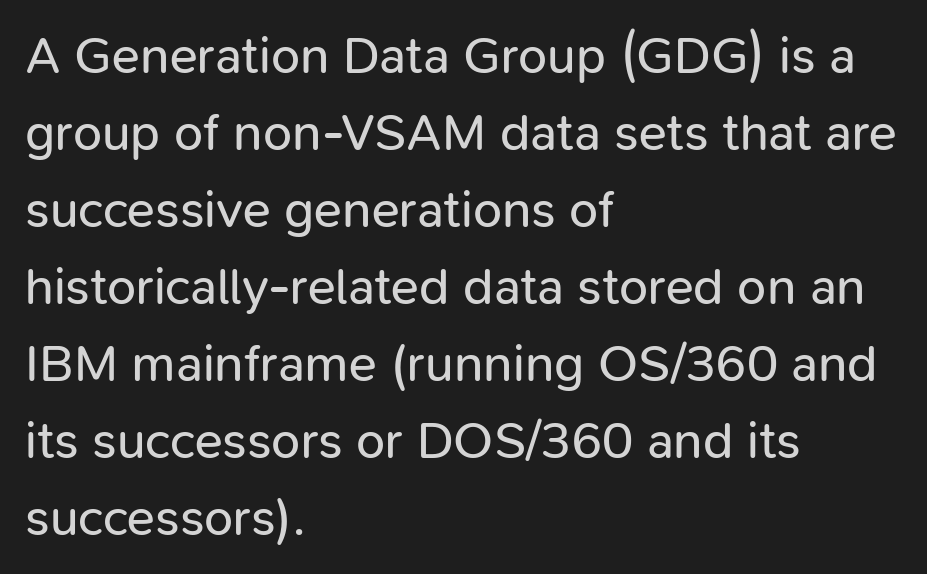
Every stem runs plumb, perpendicular to the baseline. Each stroke keeps to a modest, everyday thickness or less. The letterforms sit shoulder to shoulder at normal distance. The area under the type is left untouched. The passage shown is typed in a proportional face where columns would drift.
